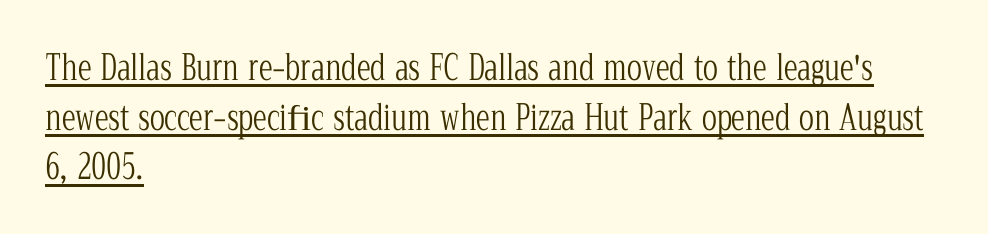
The image shows 35 px light, condensed serif type, upright; set left-aligned, normal line spacing (1.42x), normal letter spacing, underlined; low stroke contrast and a medium x-height.
